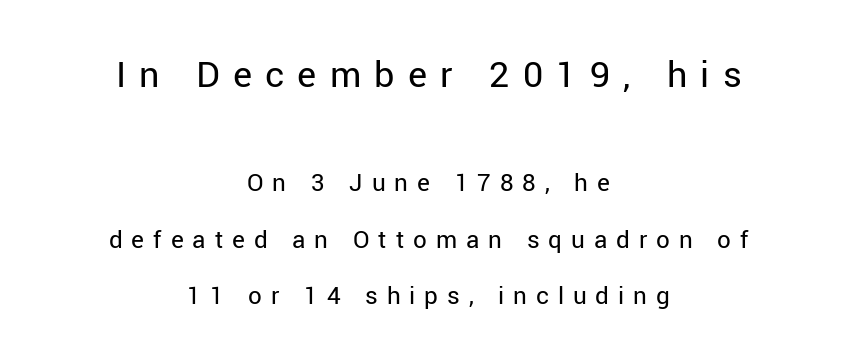
{"serif": "no", "italic": "no", "bold": "no", "weight": "regular", "width": "normal", "stroke_contrast": "low", "x_height": "medium", "monospaced": "no", "underline": "no", "align": "center", "line_spacing": "loose", "line_spacing_ratio": 2.1, "letter_spacing": "wide", "letter_spacing_em": 0.33, "larger_block": "first", "size_ratio": 1.48, "glyph_px": 40}
